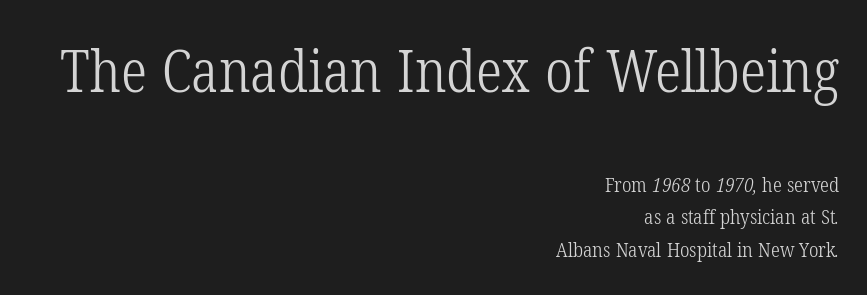
{"serif": "yes", "bold": "no", "weight": "light", "width": "condensed", "stroke_contrast": "low", "x_height": "medium", "monospaced": "no", "underline": "no", "align": "right", "line_spacing": "normal", "line_spacing_ratio": 1.61, "letter_spacing": "normal", "letter_spacing_em": 0.0, "larger_block": "first", "size_ratio": 2.95, "glyph_px": 59}
